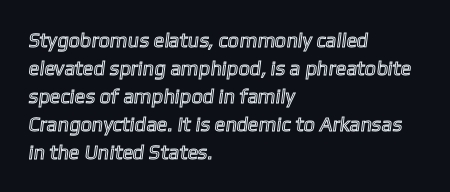
{"underline": "no", "align": "left", "line_spacing": "normal", "line_spacing_ratio": 1.4, "letter_spacing": "normal", "letter_spacing_em": 0.0, "glyph_px": 20}
